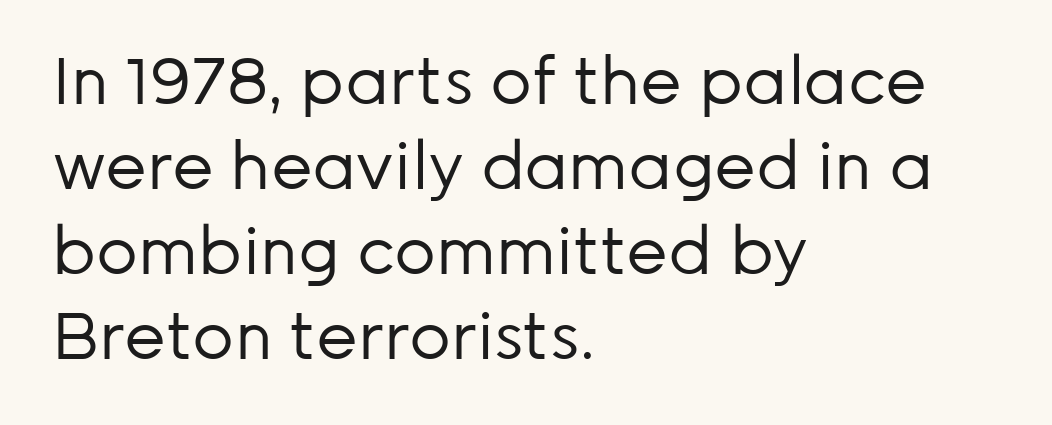
Q: Is the text bold? A: No.
Q: Is the text italic (slanted)? A: No, it is upright.
Q: Is the typeface a serif or a sans-serif typeface? A: Sans-serif.
Q: Is the text underlined? A: No.
Q: How is the paragraph aligned? A: Left-aligned.
Q: Is the spacing between letters normal or unusually wide? A: Normal.
Q: Is the spacing between lines tight, normal or loose? A: Normal.
Q: Width (condensed, normal, or wide)? A: Normal.
Q: Stroke contrast? A: Low.
Q: x-height? A: Medium.
Q: Monospaced? A: No.
